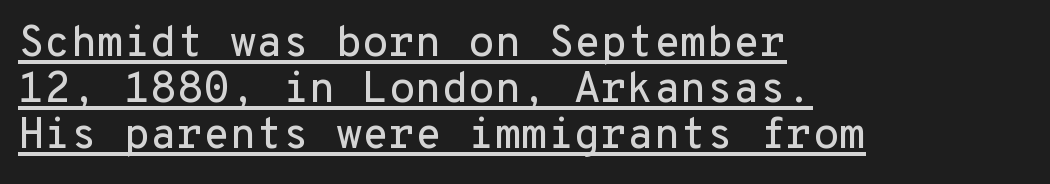
The image shows 43 px sans-serif type, upright, monospaced; set left-aligned, tight line spacing (1.07x), normal letter spacing, underlined; low stroke contrast and a medium x-height.
